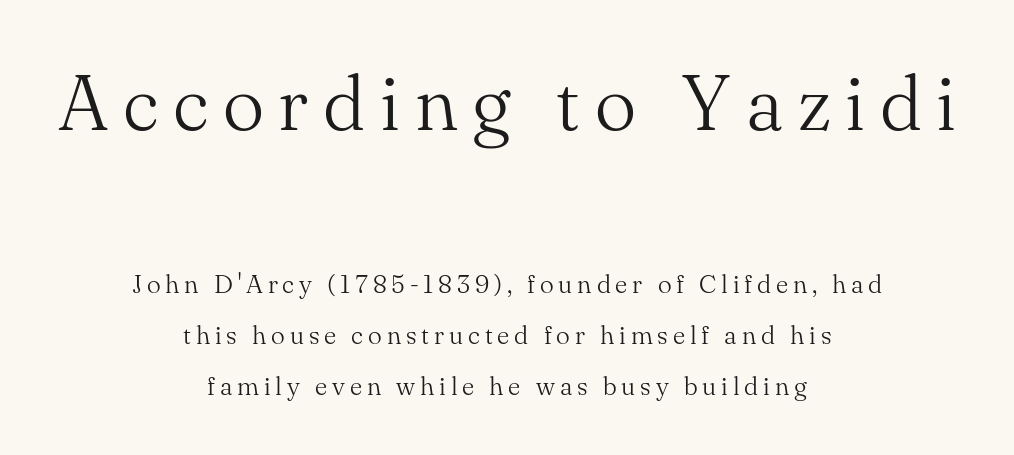
Between these two stacked blocks, the higher one wins on size. Honestly, there is no underline to notice here at all. What kind of face is this? One with serifs. This reads as an unemphasized weight, regular at the heaviest. The block of text is sparse from top to bottom, with ample space between rows.
